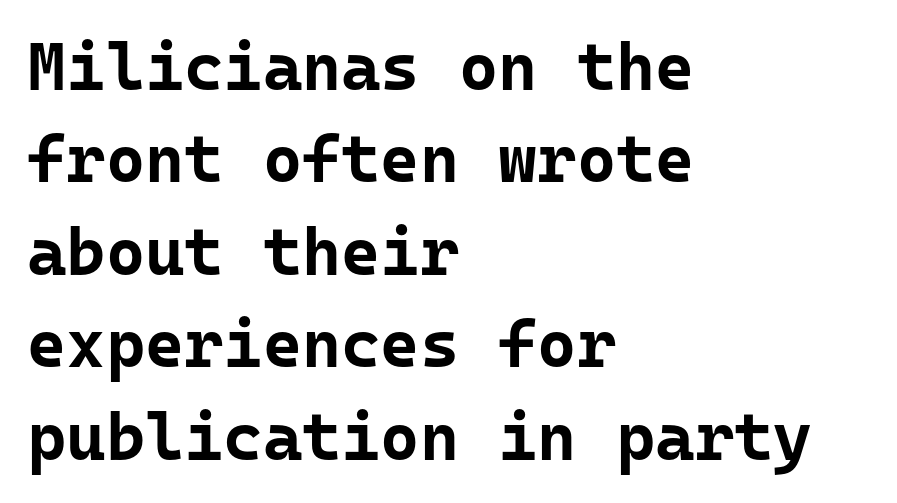
Q: Is the text bold? A: Yes.
Q: Is the text italic (slanted)? A: No, it is upright.
Q: Is the typeface a serif or a sans-serif typeface? A: Sans-serif.
Q: Is the text underlined? A: No.
Q: How is the paragraph aligned? A: Left-aligned.
Q: Is the spacing between letters normal or unusually wide? A: Normal.
Q: Is the spacing between lines tight, normal or loose? A: Normal.
Q: Width (condensed, normal, or wide)? A: Normal.
Q: Stroke contrast? A: Low.
Q: x-height? A: Medium.
Q: Monospaced? A: Yes.
